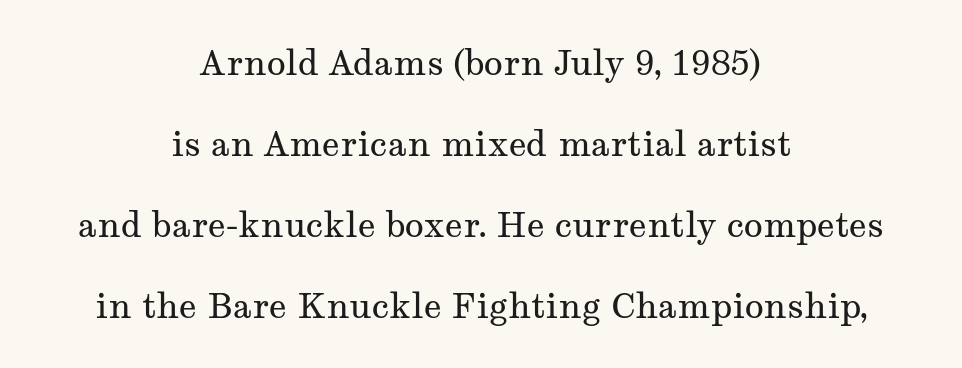
Underline: absent. The lettering stays uniformly vertical, giving the passage a roman look. Spacing verdict: proportional, widths tailored to each character. Each word holds together tightly as a unit, with standard inter-letter gaps.
